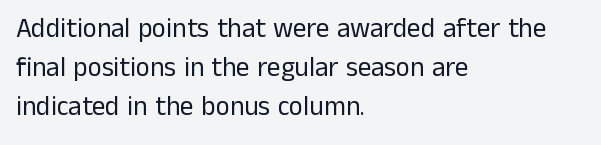
The image shows 27 px text type, upright; set left-aligned, normal line spacing (1.45x), normal letter spacing, not underlined.
